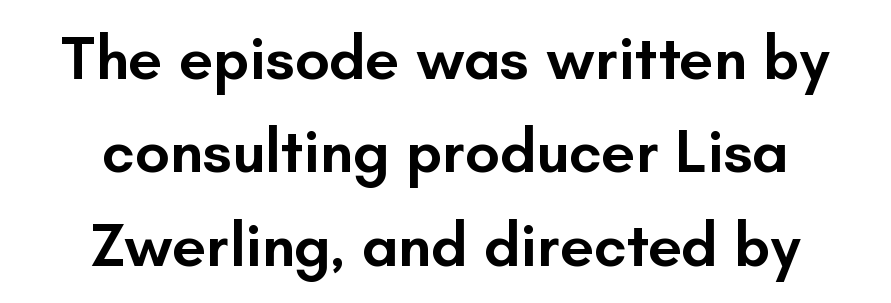
A centered setting, common on invitations and titles, is used for this passage. Looks like regular typesetting: each glyph gets only the width it needs. Is there much room between lines? A standard amount, neither cramped nor airy. A typesetter would call this zero additional tracking.
